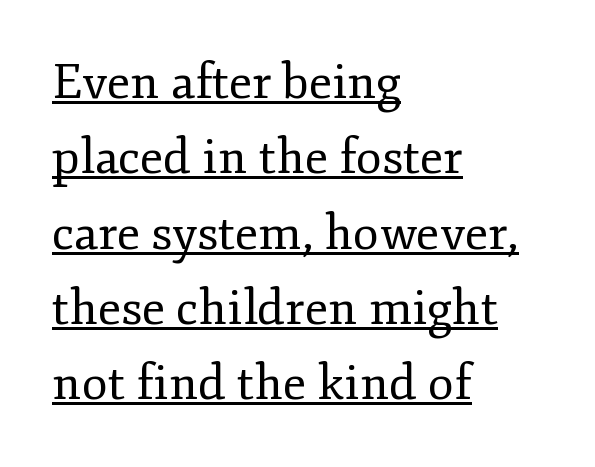
Q: Is the text bold? A: No.
Q: Is the text italic (slanted)? A: No, it is upright.
Q: Is the typeface a serif or a sans-serif typeface? A: Serif.
Q: Is the text underlined? A: Yes.
Q: How is the paragraph aligned? A: Left-aligned.
Q: Is the spacing between letters normal or unusually wide? A: Normal.
Q: Is the spacing between lines tight, normal or loose? A: Normal.
Q: Width (condensed, normal, or wide)? A: Normal.
Q: Stroke contrast? A: Low.
Q: x-height? A: Small.
Q: Monospaced? A: No.
